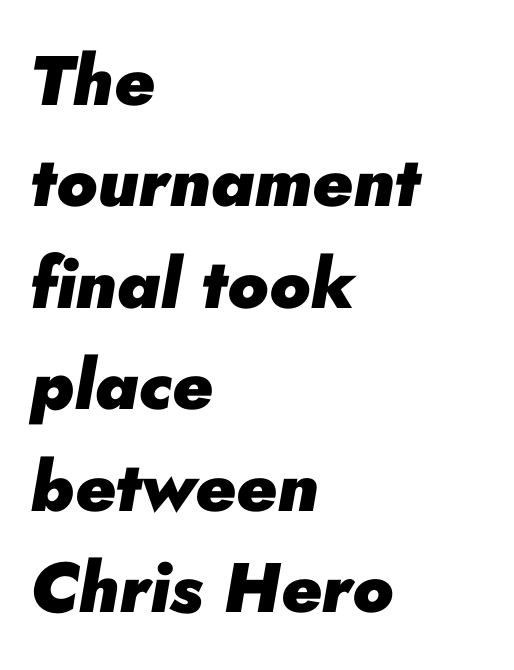
{"italic": "yes", "lean": "right", "slant_degrees": 10, "bold": "yes", "weight": "heavy", "width": "normal", "stroke_contrast": "low", "x_height": "small", "monospaced": "no", "underline": "no", "align": "left", "line_spacing": "normal", "line_spacing_ratio": 1.45, "letter_spacing": "normal", "letter_spacing_em": 0.0, "glyph_px": 70}
